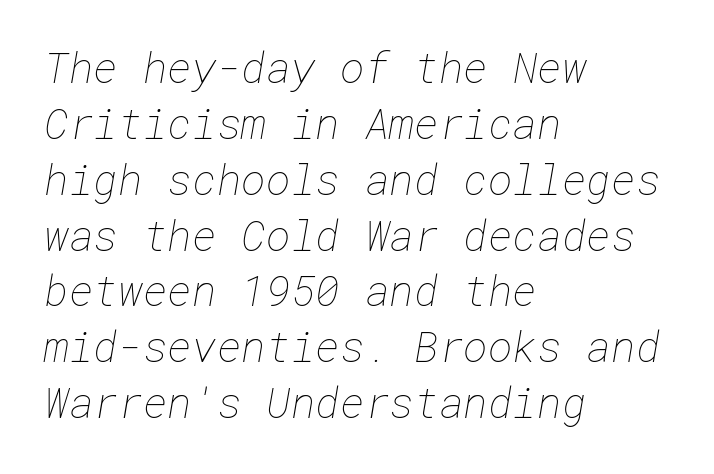
{"bold": "no", "weight": "thin", "width": "normal", "stroke_contrast": "low", "x_height": "medium", "underline": "no", "align": "left", "line_spacing": "normal", "line_spacing_ratio": 1.33, "letter_spacing": "normal", "letter_spacing_em": 0.0, "glyph_px": 42}
